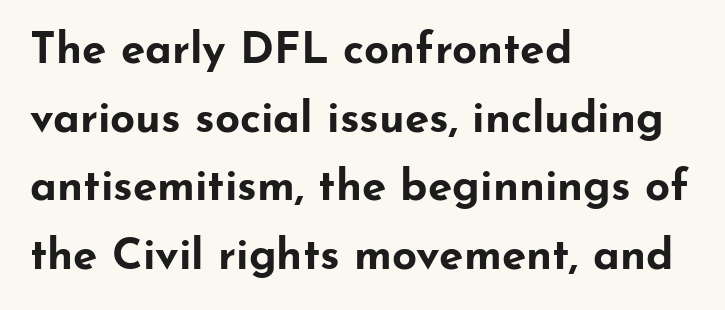
The image shows 44 px bold, wide sans-serif type, upright; set left-aligned, normal line spacing (1.56x), normal letter spacing, not underlined; low stroke contrast and a small x-height.
